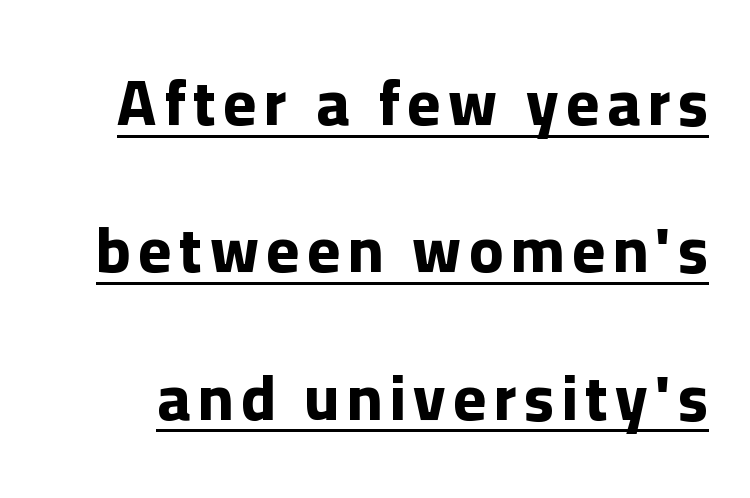
{"serif": "no", "italic": "no", "bold": "yes", "weight": "bold", "width": "normal", "stroke_contrast": "low", "x_height": "medium", "monospaced": "no", "underline": "yes", "line_spacing": "loose", "line_spacing_ratio": 2.34, "glyph_px": 63}
